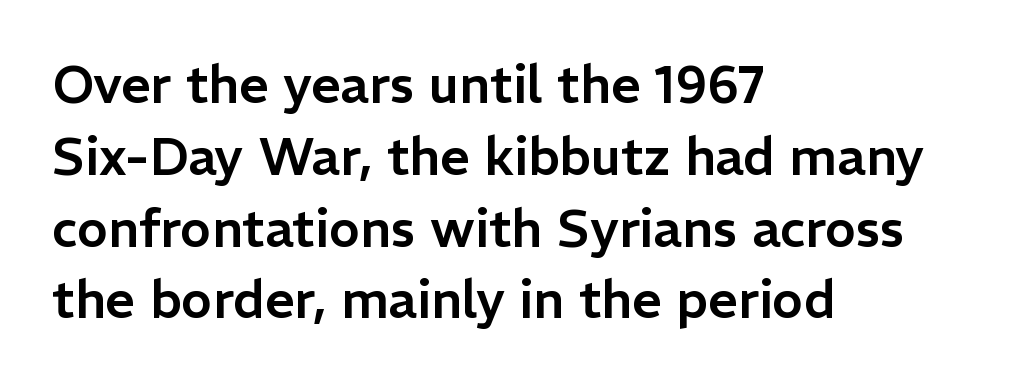
Q: Is the text italic (slanted)? A: No, it is upright.
Q: Is the typeface a serif or a sans-serif typeface? A: Sans-serif.
Q: Is the text underlined? A: No.
Q: How is the paragraph aligned? A: Left-aligned.
Q: Is the spacing between letters normal or unusually wide? A: Normal.
Q: Is the spacing between lines tight, normal or loose? A: Normal.
Q: Width (condensed, normal, or wide)? A: Normal.
Q: Stroke contrast? A: Low.
Q: x-height? A: Medium.
Q: Monospaced? A: No.
